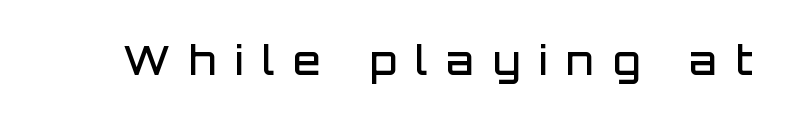
The image shows 40 px semibold sans-serif type, upright; set unusually wide letter spacing (+0.47 em), not underlined; low stroke contrast and a large x-height.
